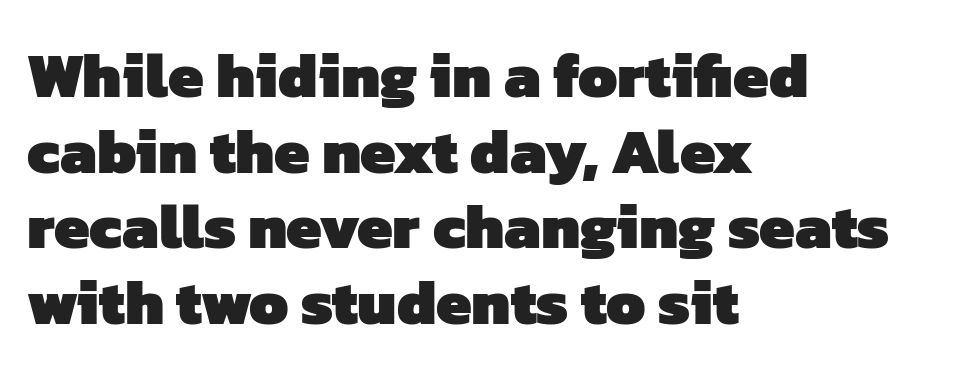
{"serif": "no", "bold": "yes", "weight": "heavy", "width": "normal", "stroke_contrast": "low", "x_height": "medium", "monospaced": "no", "underline": "no", "align": "left", "line_spacing_ratio": 1.2, "letter_spacing": "normal", "letter_spacing_em": 0.0, "glyph_px": 63}
